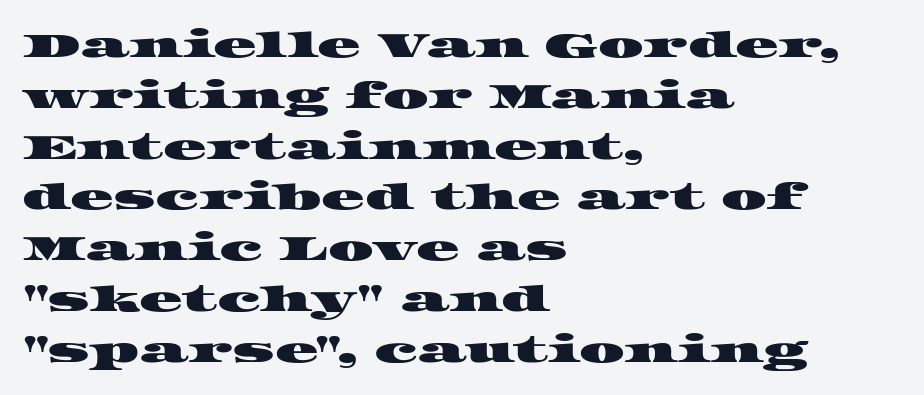
The image shows 36 px wide serif type; set left-aligned, normal line spacing (1.41x), normal letter spacing, not underlined; high stroke contrast and a large x-height.
